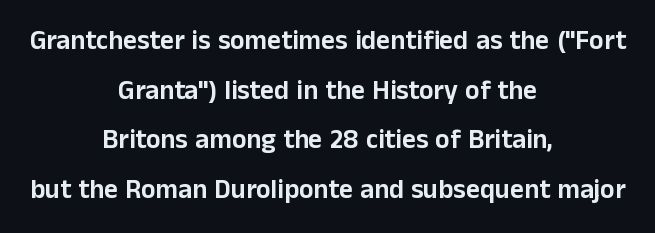
Q: Is the text italic (slanted)? A: No, it is upright.
Q: Is the text underlined? A: No.
Q: How is the paragraph aligned? A: Centered.
Q: Is the spacing between letters normal or unusually wide? A: Normal.
